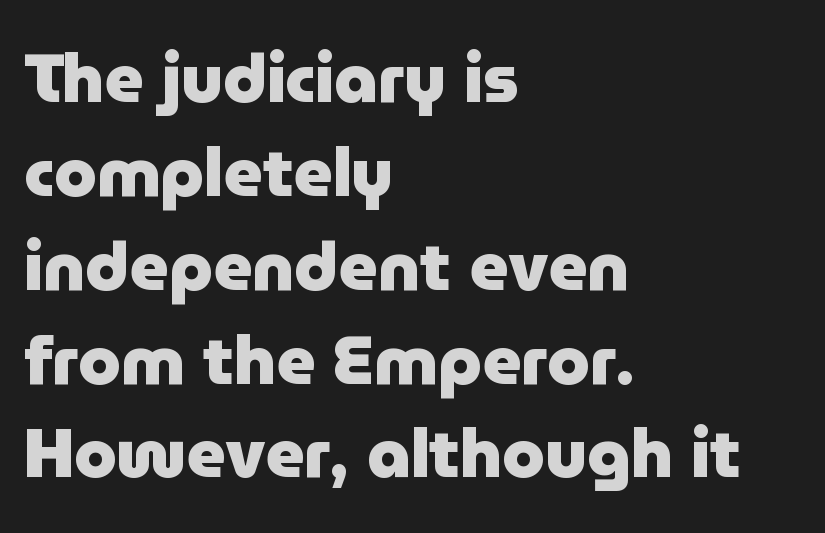
The image shows 68 px heavy sans-serif type, upright; set left-aligned, normal line spacing (1.38x), normal letter spacing, not underlined; low stroke contrast and a medium x-height.
